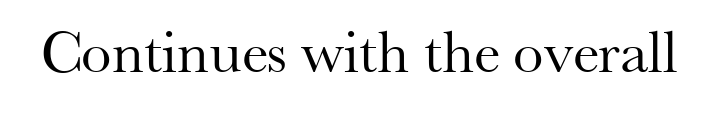
Q: Is the text bold? A: No.
Q: Is the text italic (slanted)? A: No, it is upright.
Q: Is the typeface a serif or a sans-serif typeface? A: Serif.
Q: Is the text underlined? A: No.
Q: Is the spacing between letters normal or unusually wide? A: Normal.
Q: Width (condensed, normal, or wide)? A: Normal.
Q: Stroke contrast? A: Medium.
Q: x-height? A: Small.
Q: Monospaced? A: No.
